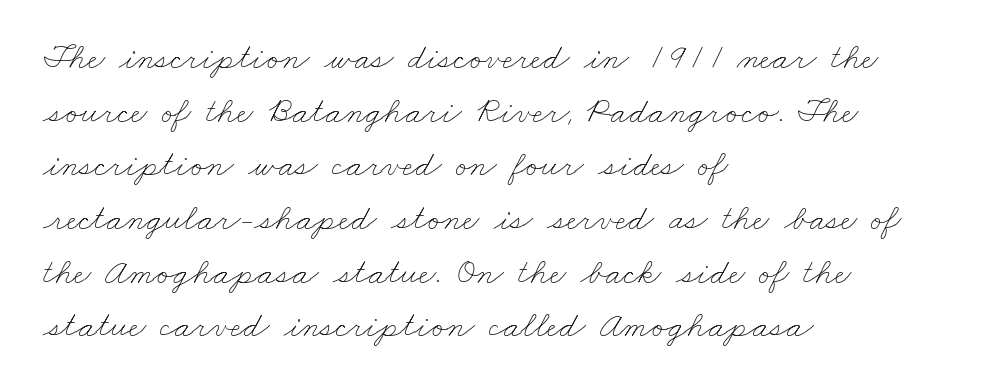
Q: Is the text bold? A: No.
Q: Is the text underlined? A: No.
Q: How is the paragraph aligned? A: Left-aligned.
Q: Is the spacing between letters normal or unusually wide? A: Normal.
Q: Is the spacing between lines tight, normal or loose? A: Normal.
Q: Width (condensed, normal, or wide)? A: Wide.
Q: Stroke contrast? A: Low.
Q: x-height? A: Small.
Q: Monospaced? A: No.
